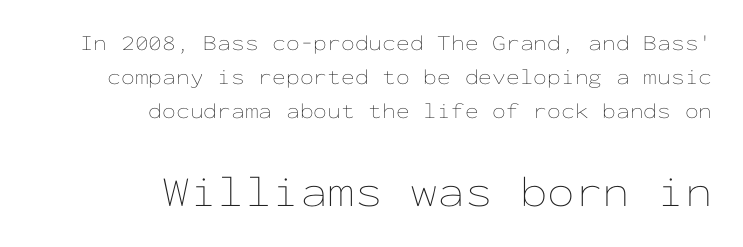
One-word summary of the alignment: right. Note the uniform advance width — an 'i' takes as much space as an 'm'. The lower block of text is set noticeably larger than the block above it. Is the type heavy? It reads as light-to-regular instead.
